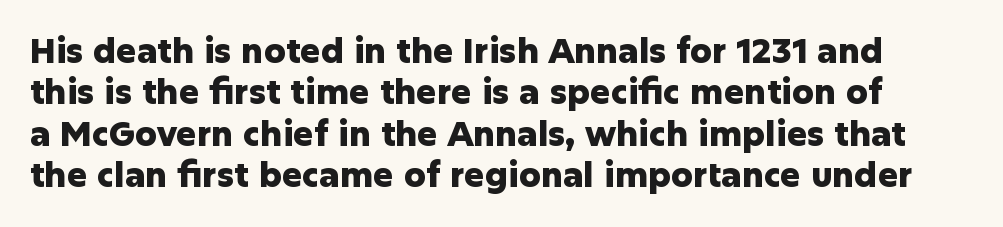
Descenders hang freely into open space. Each word holds together tightly as a unit, with standard inter-letter gaps. This is the regular roman posture of the typeface. Each letter keeps its own natural width here, so spacing adapts to shape.
